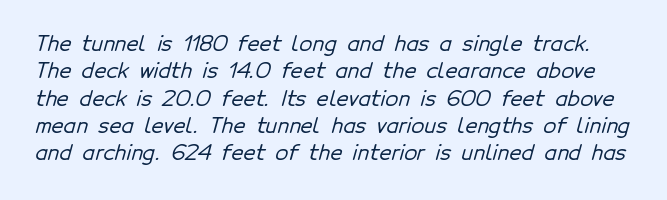
The image shows 21 px text type; set normal line spacing (1.3x), normal letter spacing, not underlined.
